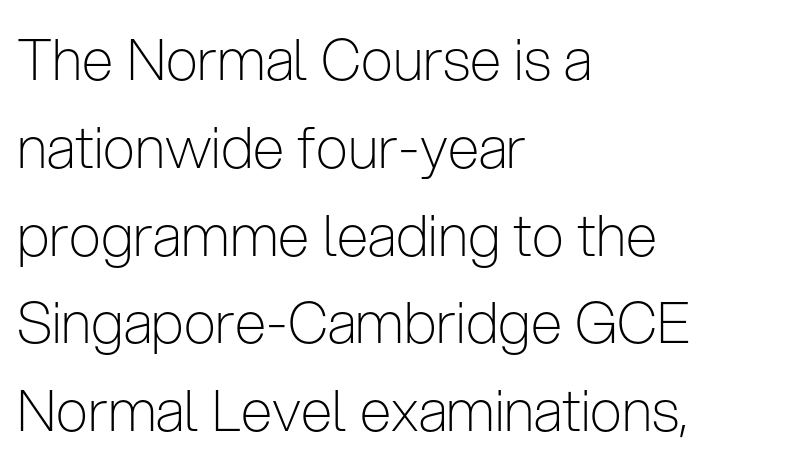
Q: Is the text bold? A: No.
Q: Is the text italic (slanted)? A: No, it is upright.
Q: Is the typeface a serif or a sans-serif typeface? A: Sans-serif.
Q: Is the text underlined? A: No.
Q: How is the paragraph aligned? A: Left-aligned.
Q: Is the spacing between letters normal or unusually wide? A: Normal.
Q: Is the spacing between lines tight, normal or loose? A: Normal.
Q: Width (condensed, normal, or wide)? A: Condensed.
Q: Stroke contrast? A: Low.
Q: x-height? A: Medium.
Q: Monospaced? A: No.
